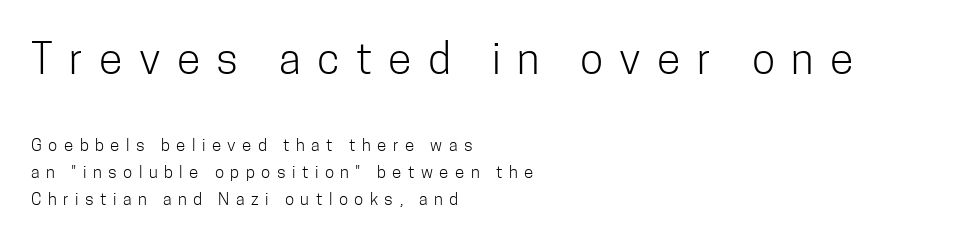
The image shows 43 px light, condensed sans-serif type, upright; set left-aligned, normal line spacing (1.59x), unusually wide letter spacing (+0.38 em), not underlined; the first (top) block is 2.53x larger; low stroke contrast and a medium x-height.
